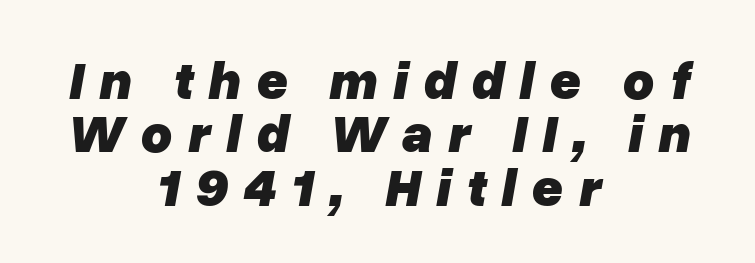
Q: Is the text bold? A: Yes.
Q: Is the text italic (slanted)? A: Yes, it leans right by about 10 degrees.
Q: Is the text underlined? A: No.
Q: How is the paragraph aligned? A: Centered.
Q: Is the spacing between letters normal or unusually wide? A: Unusually wide.
Q: Is the spacing between lines tight, normal or loose? A: Tight.
Q: Width (condensed, normal, or wide)? A: Normal.
Q: Stroke contrast? A: Low.
Q: x-height? A: Medium.
Q: Monospaced? A: No.
